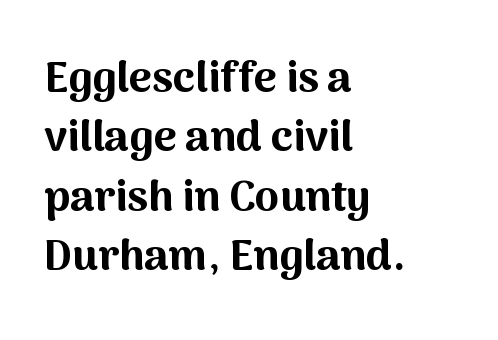
{"serif": "no", "italic": "no", "bold": "yes", "weight": "bold", "width": "normal", "stroke_contrast": "medium", "x_height": "medium", "monospaced": "no", "underline": "no", "align": "left", "line_spacing": "normal", "line_spacing_ratio": 1.35, "letter_spacing": "normal", "letter_spacing_em": 0.0, "glyph_px": 44}
